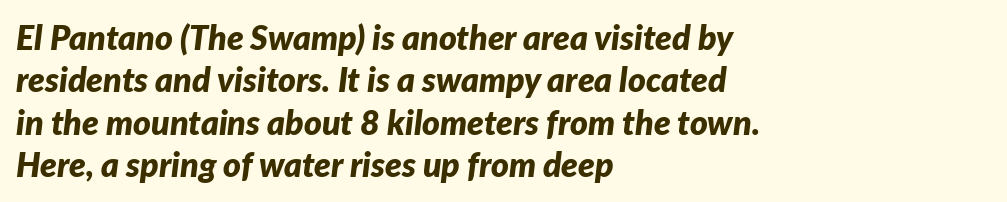
A clean baseline with only descenders dipping below it. Leftover space on each line is placed entirely after the last word. Quick note: interline space is typical. Summary of weight: heavy, a full bold.
